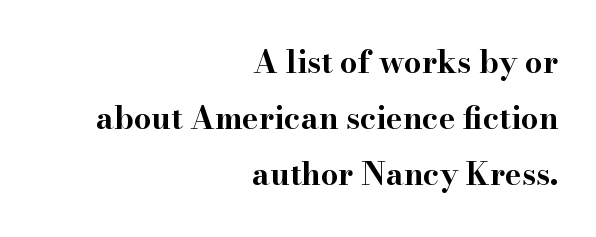
Q: Is the text bold? A: Yes.
Q: Is the text italic (slanted)? A: No, it is upright.
Q: Is the typeface a serif or a sans-serif typeface? A: Serif.
Q: Is the text underlined? A: No.
Q: How is the paragraph aligned? A: Right-aligned.
Q: Is the spacing between letters normal or unusually wide? A: Normal.
Q: Width (condensed, normal, or wide)? A: Wide.
Q: Stroke contrast? A: High.
Q: x-height? A: Small.
Q: Monospaced? A: No.
